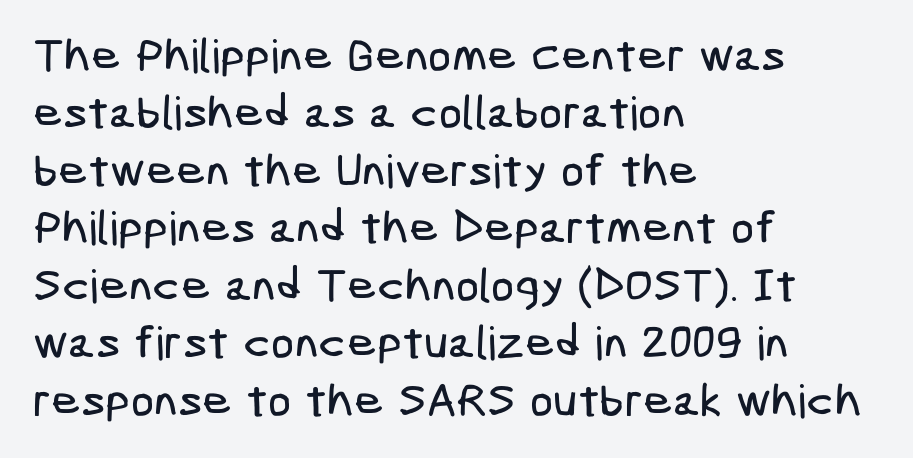
To sum up the face: it is a sans, with no serifs. The rendering anchors every line to the left-hand side. Honestly, the letter spacing is just normal — you wouldn't notice it. Underlining? Definitely not there. A typesetter would call this leading conventional body-copy spacing.
